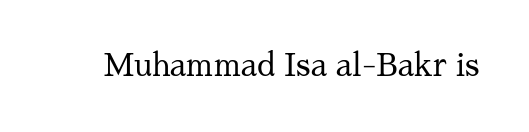
The image shows 31 px regular-weight serif type, upright; set normal letter spacing, not underlined; medium stroke contrast and a medium x-height.
